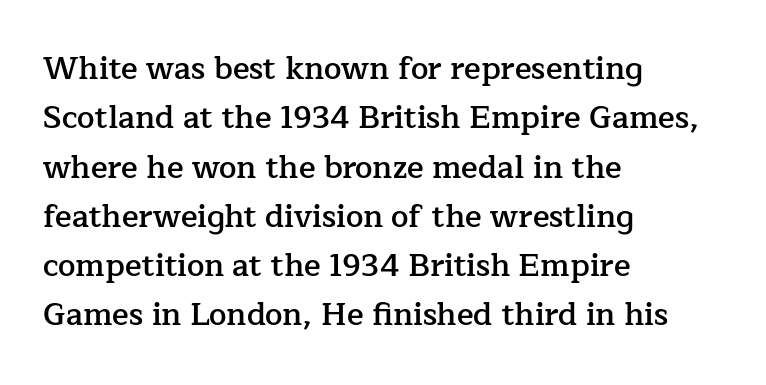
You could call the tracking neutral — neither tight nor loose. Regarding leading, the lines here are spaced in the standard way. This is moderately heavy type, rendered in semibold. Posture: straight, roman, zero tilt. Every row of glyphs begins at an identical x-position on the left.
